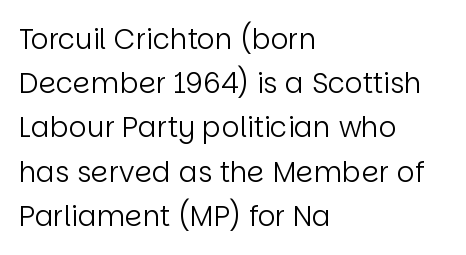
The image shows 28 px regular-weight sans-serif type, upright; set left-aligned, normal line spacing (1.58x), normal letter spacing, not underlined; low stroke contrast and a large x-height.
